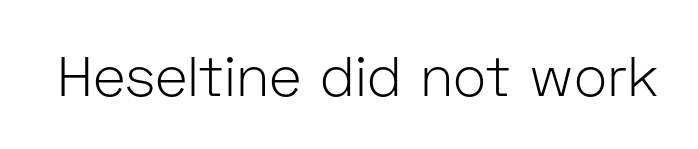
The image shows 56 px light sans-serif type, upright; set normal letter spacing, not underlined; low stroke contrast and a medium x-height.
